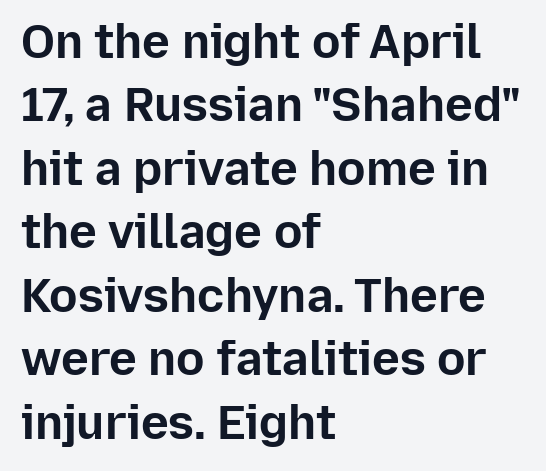
The image shows 47 px bold sans-serif type, upright; set left-aligned, normal line spacing (1.35x), normal letter spacing, not underlined; low stroke contrast and a medium x-height.
